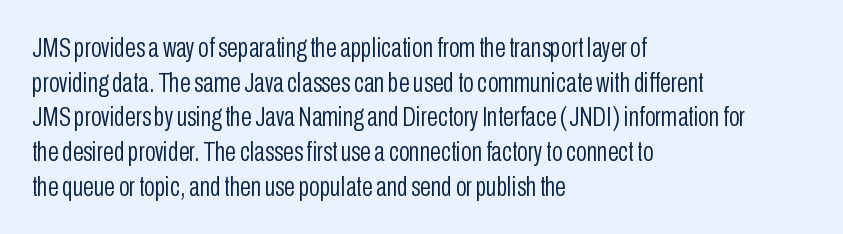
Q: Is the text bold? A: No.
Q: Is the text italic (slanted)? A: No, it is upright.
Q: Is the typeface a serif or a sans-serif typeface? A: Sans-serif.
Q: Is the text underlined? A: No.
Q: How is the paragraph aligned? A: Left-aligned.
Q: Is the spacing between letters normal or unusually wide? A: Normal.
Q: Width (condensed, normal, or wide)? A: Condensed.
Q: Stroke contrast? A: Low.
Q: x-height? A: Medium.
Q: Monospaced? A: No.
